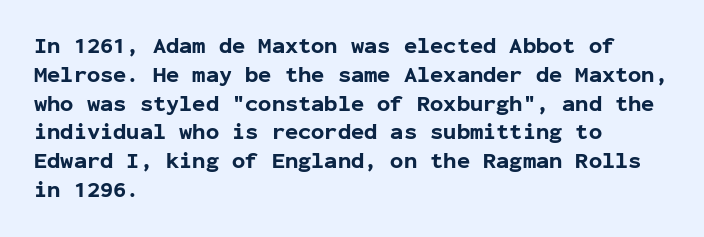
{"italic": "no", "bold": "yes", "underline": "no", "align": "left", "line_spacing": "normal", "line_spacing_ratio": 1.31, "letter_spacing": "normal", "letter_spacing_em": 0.0, "glyph_px": 22}
